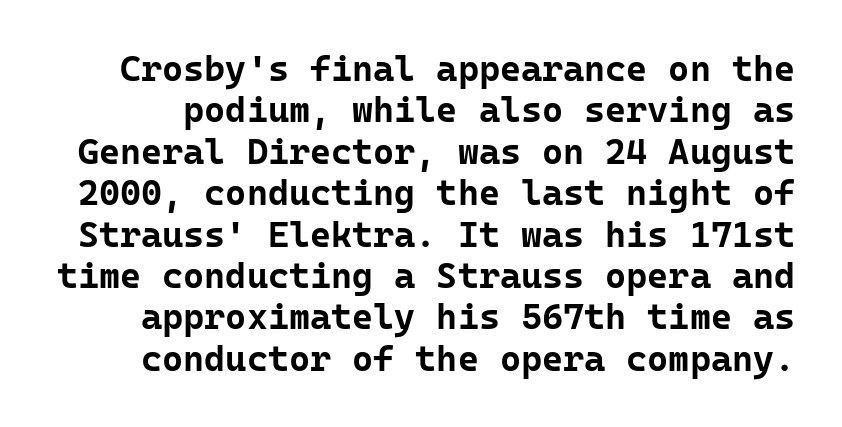
The image shows 36 px bold sans-serif type, upright, monospaced; set tight line spacing (1.15x), normal letter spacing, not underlined; low stroke contrast and a medium x-height.
